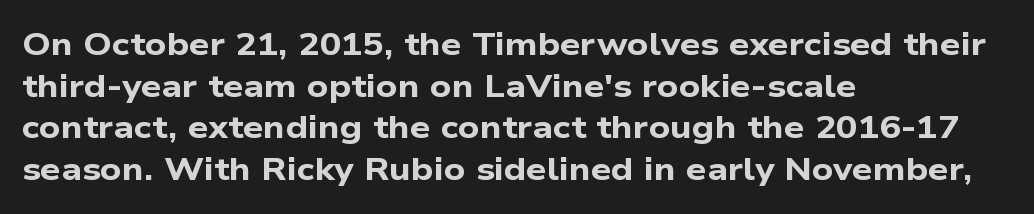
The image shows 32 px bold, wide sans-serif type; set left-aligned, normal line spacing (1.3x), normal letter spacing, not underlined; low stroke contrast and a medium x-height.
